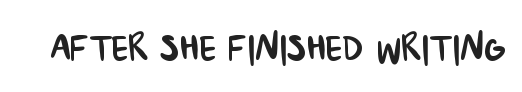
{"serif": "no", "width": "condensed", "stroke_contrast": "low", "x_height": "large", "monospaced": "no", "underline": "no", "letter_spacing": "normal", "letter_spacing_em": 0.0, "glyph_px": 49}
